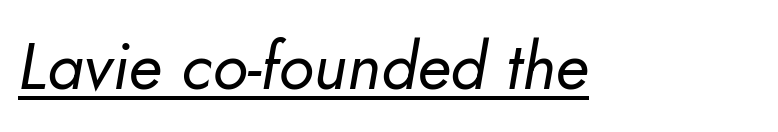
Quick note: italic. Looks like someone drew a line under every word here. The font is comparable to plain body text, perhaps lighter. Each letter keeps its own natural width here, so spacing adapts to shape. Letter spacing: default.
